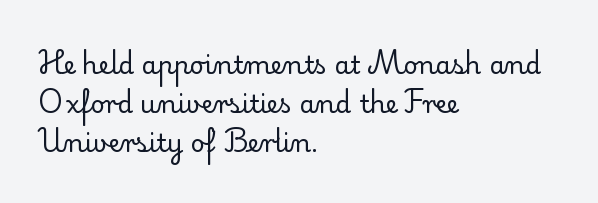
The image shows 25 px text type, upright; set left-aligned, normal line spacing (1.56x), normal letter spacing, not underlined.
